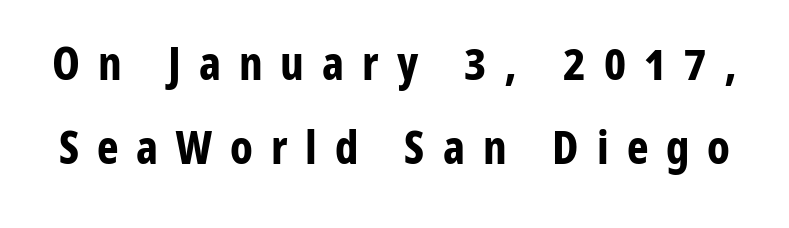
The image shows 46 px bold, condensed sans-serif type, upright; set line spacing 1.83x, unusually wide letter spacing (+0.39 em), not underlined; low stroke contrast and a medium x-height.
